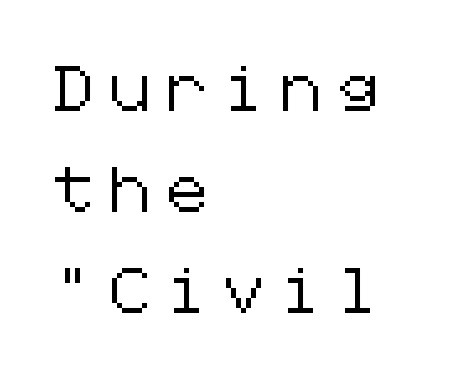
The image shows 45 px sans-serif type, upright; set left-aligned, loose line spacing (2.24x), unusually wide letter spacing (+0.38 em), not underlined; low stroke contrast and a medium x-height.
